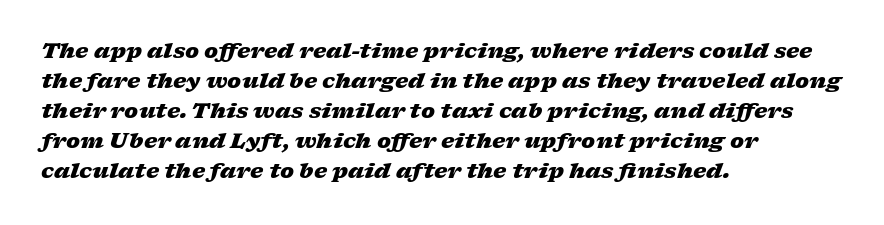
Q: Is the text bold? A: Yes.
Q: Is the text italic (slanted)? A: Yes, it leans right by about 17 degrees.
Q: Is the text underlined? A: No.
Q: How is the paragraph aligned? A: Left-aligned.
Q: Is the spacing between letters normal or unusually wide? A: Normal.
Q: Is the spacing between lines tight, normal or loose? A: Normal.
